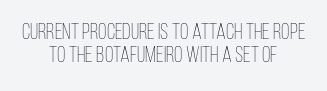
Rule under the text: the space is simply empty. The letters look calm and open, with moderate or lighter stems. Is there any slant? The stems are plumb. Horizontal bands of white between lines are thin slivers. Spacing between characters is what you'd get straight out of the box.
